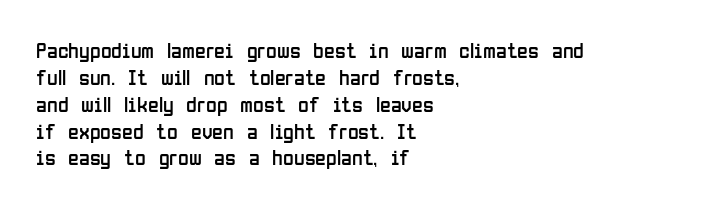
{"italic": "no", "bold": "no", "underline": "no", "align": "left", "line_spacing_ratio": 1.22, "letter_spacing": "normal", "letter_spacing_em": 0.0, "glyph_px": 22}
